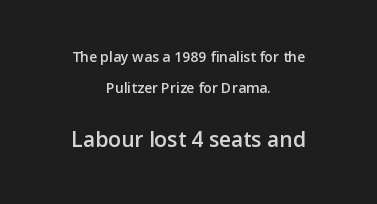
Heft: intermediate — a semibold. Spacing between characters is what you'd get straight out of the box. A clean baseline with only descenders dipping below it. Every character sits straight up, as roman type does. In this sample the second text group is rendered at the bigger scale. The typesetter chose a symmetrical, centered arrangement here.
